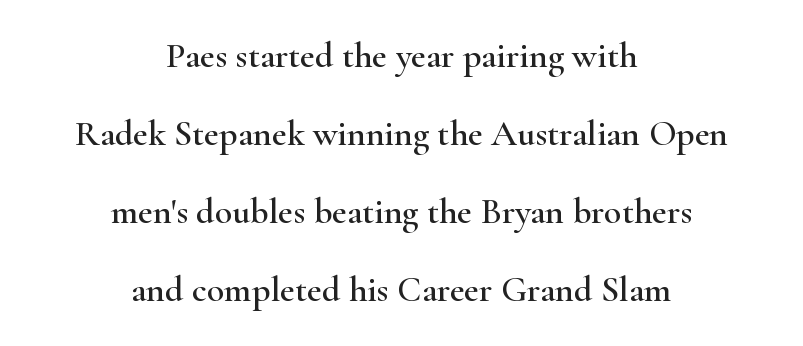
Q: Is the text italic (slanted)? A: No, it is upright.
Q: Is the typeface a serif or a sans-serif typeface? A: Serif.
Q: Is the text underlined? A: No.
Q: How is the paragraph aligned? A: Centered.
Q: Is the spacing between letters normal or unusually wide? A: Normal.
Q: Is the spacing between lines tight, normal or loose? A: Loose.
Q: Width (condensed, normal, or wide)? A: Wide.
Q: Stroke contrast? A: High.
Q: x-height? A: Small.
Q: Monospaced? A: No.
